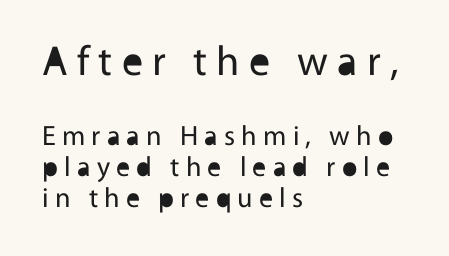
{"serif": "no", "italic": "no", "bold": "no", "weight": "regular", "width": "normal", "x_height": "medium", "monospaced": "no", "underline": "no", "align": "left", "line_spacing": "tight", "line_spacing_ratio": 1.12, "letter_spacing": "wide", "letter_spacing_em": 0.22, "larger_block": "first", "size_ratio": 1.5, "glyph_px": 42}
